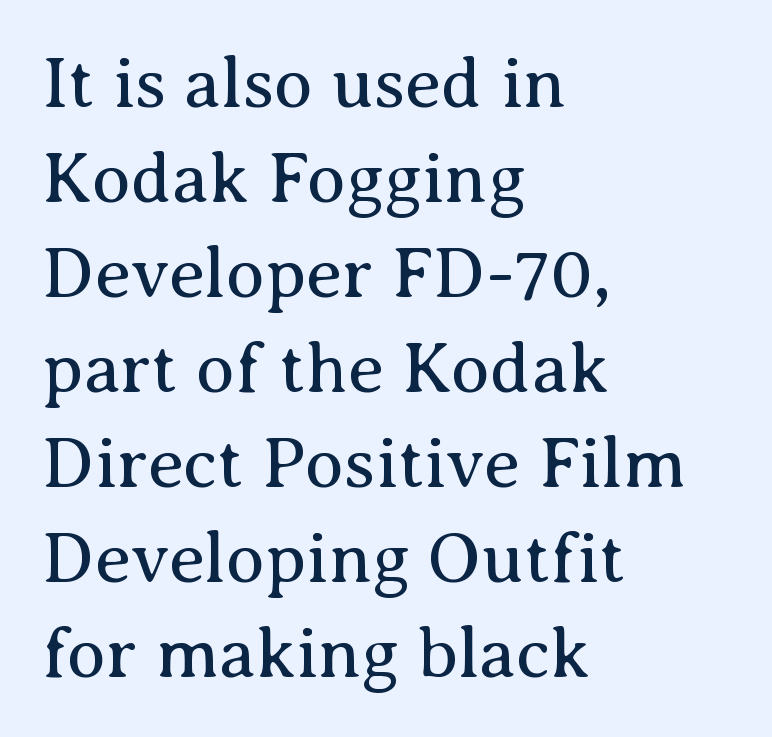
The image shows 72 px regular-weight serif type, upright; set left-aligned, normal line spacing (1.32x), normal letter spacing, not underlined; medium stroke contrast and a medium x-height.
